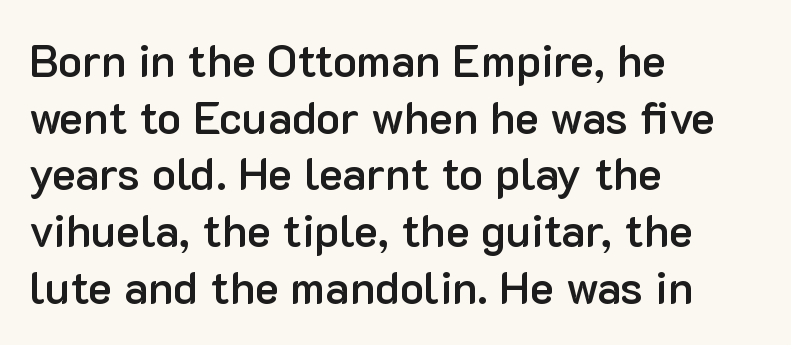
{"serif": "no", "italic": "no", "bold": "semi", "weight": "semibold", "width": "normal", "stroke_contrast": "low", "x_height": "medium", "monospaced": "no", "underline": "no", "align": "left", "line_spacing": "normal", "line_spacing_ratio": 1.26, "letter_spacing": "normal", "letter_spacing_em": 0.0, "glyph_px": 45}
